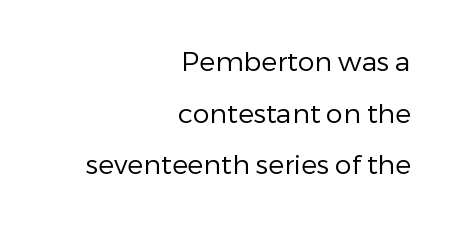
The image shows 27 px text type, upright; set right-aligned, loose line spacing (1.91x), normal letter spacing, not underlined.
